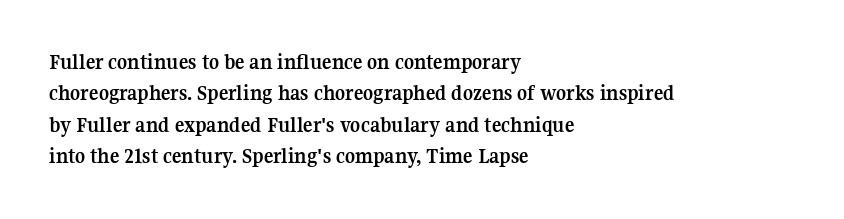
The vertical gap from one line to the next is medium. Bold? Absolutely — the strokes are thick and heavy. Plain, unruled lines of type. The ragged edge is on the right, which tells us the setting is flush left.
